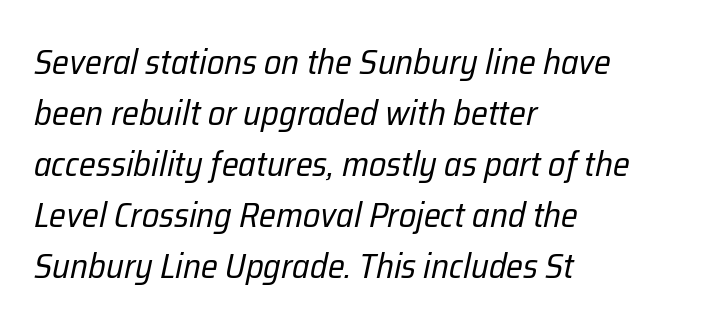
{"italic": "yes", "lean": "right", "slant_degrees": 12, "bold": "no", "weight": "regular", "width": "condensed", "stroke_contrast": "low", "x_height": "medium", "monospaced": "no", "underline": "no", "align": "left", "line_spacing": "normal", "line_spacing_ratio": 1.46, "letter_spacing": "normal", "letter_spacing_em": 0.0, "glyph_px": 35}
